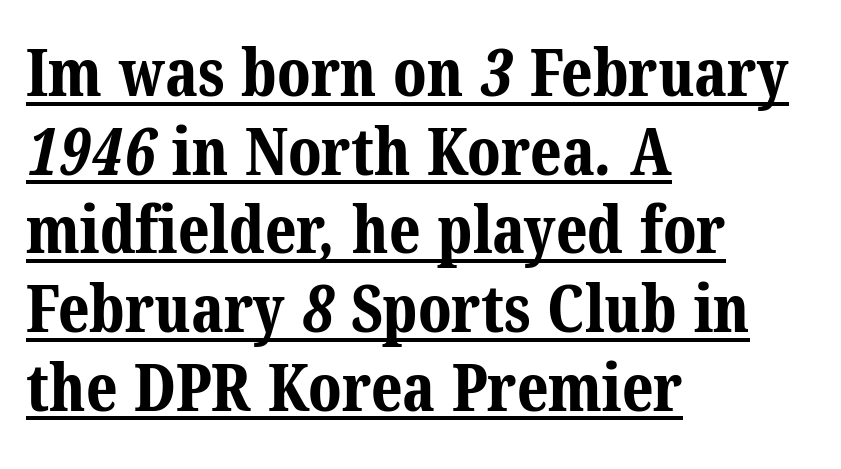
The image shows 65 px bold serif type; set left-aligned, line spacing 1.21x, normal letter spacing, underlined; medium stroke contrast and a medium x-height.
